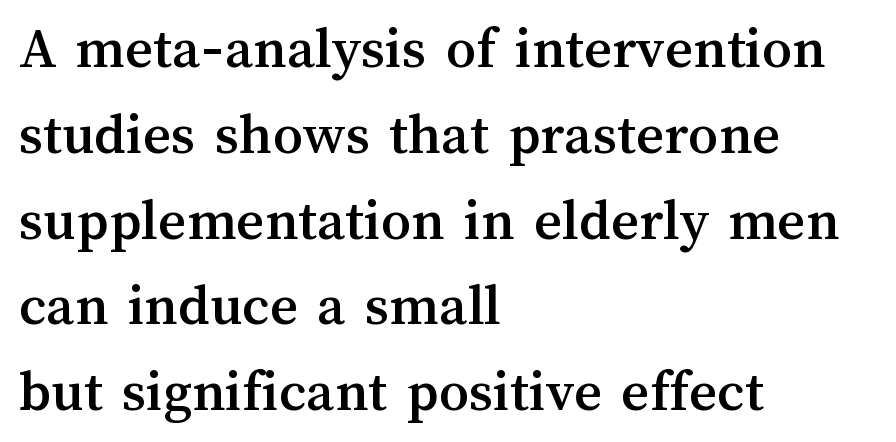
The image shows 60 px text type, upright; set left-aligned, normal line spacing (1.43x), normal letter spacing, not underlined; medium stroke contrast and a medium x-height.
